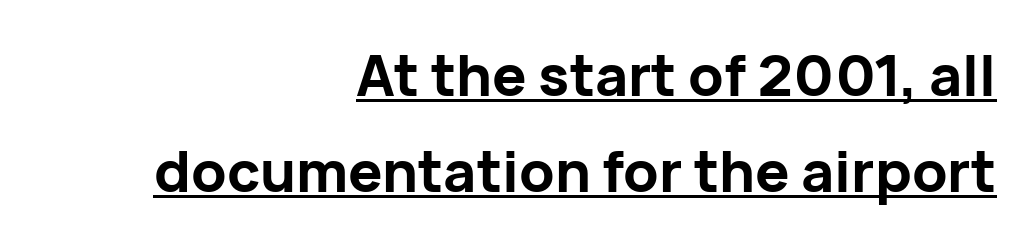
The image shows 57 px bold sans-serif type, upright; set right-aligned, normal line spacing (1.69x), normal letter spacing, underlined; low stroke contrast and a medium x-height.
